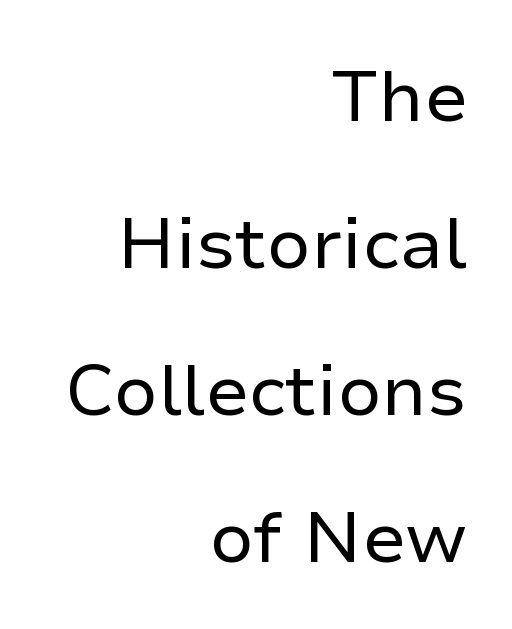
{"serif": "no", "italic": "no", "bold": "no", "weight": "regular", "width": "normal", "stroke_contrast": "low", "x_height": "medium", "monospaced": "no", "underline": "no", "align": "right", "line_spacing": "loose", "line_spacing_ratio": 2.04, "letter_spacing": "normal", "letter_spacing_em": 0.0, "glyph_px": 72}
